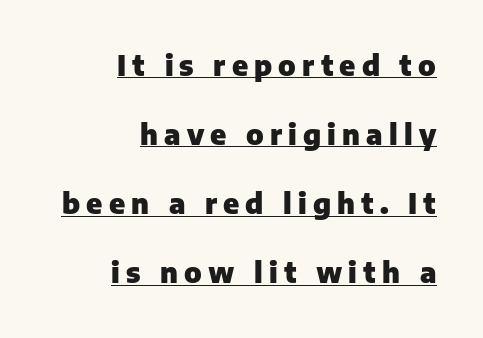
Q: Is the text bold? A: Yes.
Q: Is the text italic (slanted)? A: No, it is upright.
Q: Is the typeface a serif or a sans-serif typeface? A: Sans-serif.
Q: Is the text underlined? A: Yes.
Q: How is the paragraph aligned? A: Right-aligned.
Q: Is the spacing between letters normal or unusually wide? A: Unusually wide.
Q: Is the spacing between lines tight, normal or loose? A: Loose.
Q: Width (condensed, normal, or wide)? A: Normal.
Q: Stroke contrast? A: Low.
Q: x-height? A: Medium.
Q: Monospaced? A: No.
